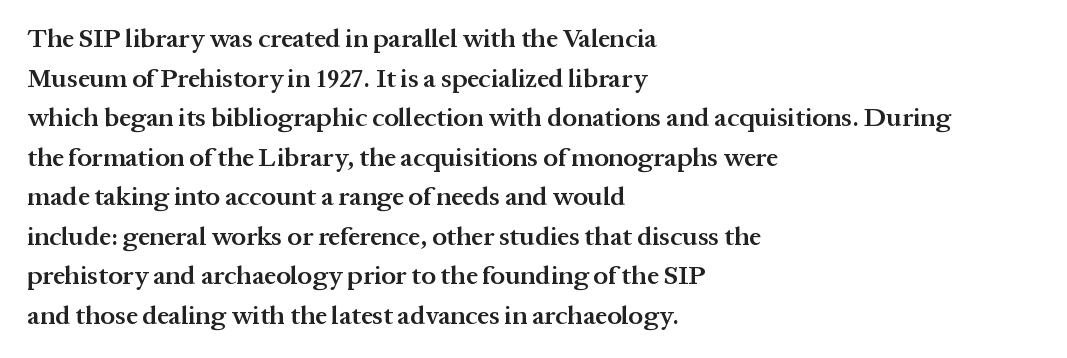
{"italic": "no", "bold": "semi", "underline": "no", "align": "left", "line_spacing": "normal", "line_spacing_ratio": 1.52, "letter_spacing": "normal", "letter_spacing_em": 0.0, "glyph_px": 26}
